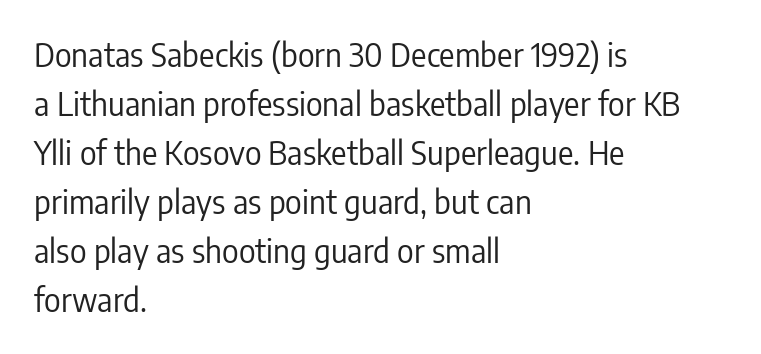
{"serif": "no", "italic": "no", "bold": "no", "weight": "regular", "width": "condensed", "stroke_contrast": "low", "x_height": "medium", "monospaced": "no", "underline": "no", "align": "left", "line_spacing": "normal", "line_spacing_ratio": 1.53, "letter_spacing": "normal", "letter_spacing_em": 0.0, "glyph_px": 32}
